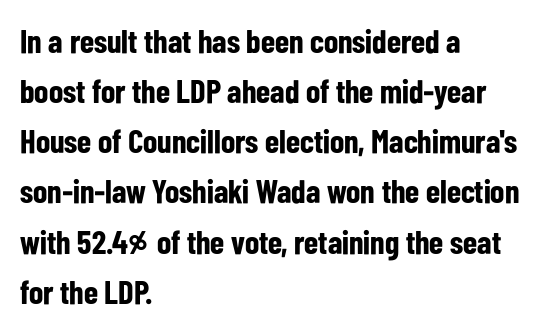
Q: Is the text bold? A: Yes.
Q: Is the text italic (slanted)? A: No, it is upright.
Q: Is the typeface a serif or a sans-serif typeface? A: Sans-serif.
Q: Is the text underlined? A: No.
Q: How is the paragraph aligned? A: Left-aligned.
Q: Is the spacing between letters normal or unusually wide? A: Normal.
Q: Is the spacing between lines tight, normal or loose? A: Normal.
Q: Width (condensed, normal, or wide)? A: Condensed.
Q: Stroke contrast? A: Low.
Q: x-height? A: Medium.
Q: Monospaced? A: No.
